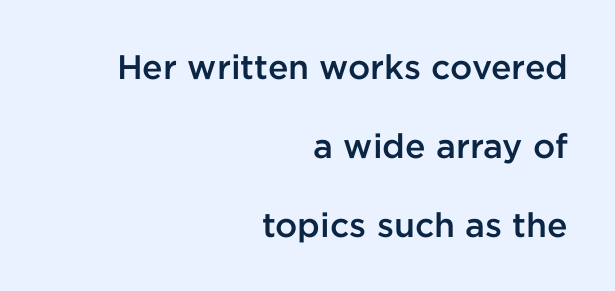
Every stem runs plumb, perpendicular to the baseline. In terms of letterspacing, this is plain default setting. This sample has the flowing, uneven cadence of proportional lettering. Firm but not heavy-handed strokes: this text is semibold. Baseline-to-baseline distance is far greater than the letter height.
